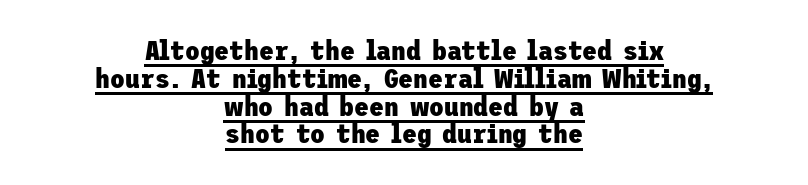
{"italic": "no", "bold": "yes", "underline": "yes", "align": "center", "line_spacing": "tight", "line_spacing_ratio": 1.03, "letter_spacing": "normal", "letter_spacing_em": 0.0, "glyph_px": 27}
